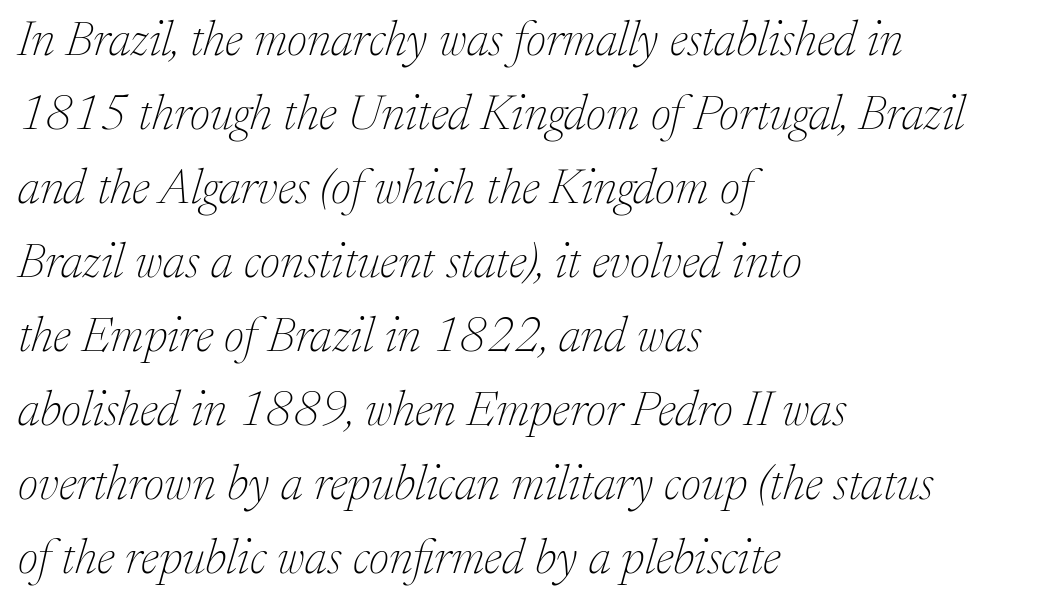
Q: Is the text bold? A: No.
Q: Is the text italic (slanted)? A: Yes, it leans right by about 17 degrees.
Q: Is the typeface a serif or a sans-serif typeface? A: Serif.
Q: Is the text underlined? A: No.
Q: How is the paragraph aligned? A: Left-aligned.
Q: Is the spacing between letters normal or unusually wide? A: Normal.
Q: Is the spacing between lines tight, normal or loose? A: Normal.
Q: Width (condensed, normal, or wide)? A: Normal.
Q: Stroke contrast? A: Low.
Q: x-height? A: Medium.
Q: Monospaced? A: No.
